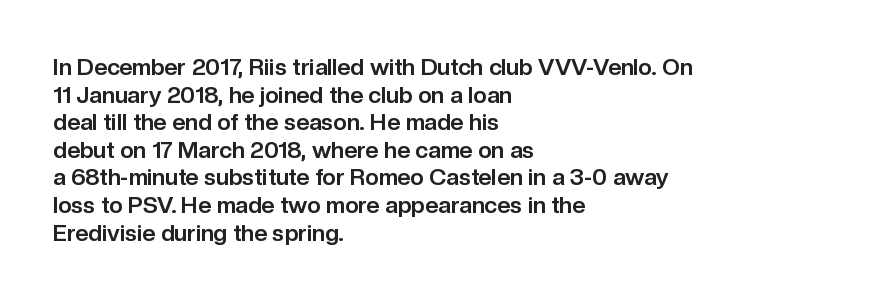
{"italic": "no", "bold": "yes", "underline": "no", "align": "left", "line_spacing_ratio": 1.2, "letter_spacing": "normal", "letter_spacing_em": 0.0, "glyph_px": 23}
